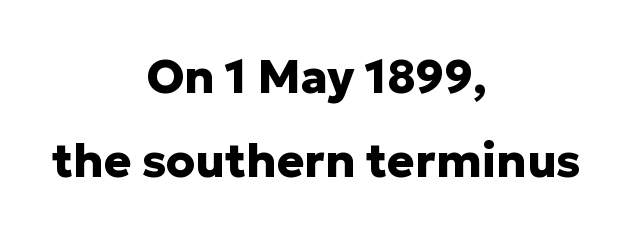
The image shows 46 px heavy sans-serif type, upright; set centered, line spacing 1.82x, normal letter spacing, not underlined; low stroke contrast and a medium x-height.
